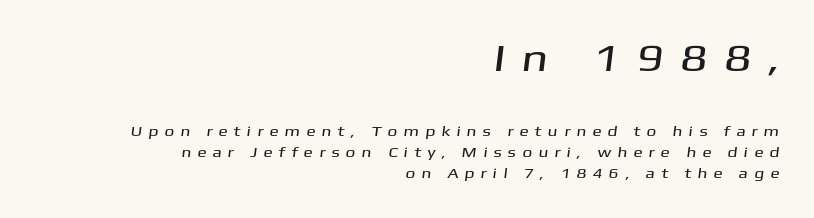
The passage shown is typeset with a sans-serif family. Unmarked baselines from the first word to the last. Honestly, the letter spacing is so wide it's the main thing you notice. This sample has the flowing, uneven cadence of proportional lettering. Here the first block reads like a headline and the second like body copy.
